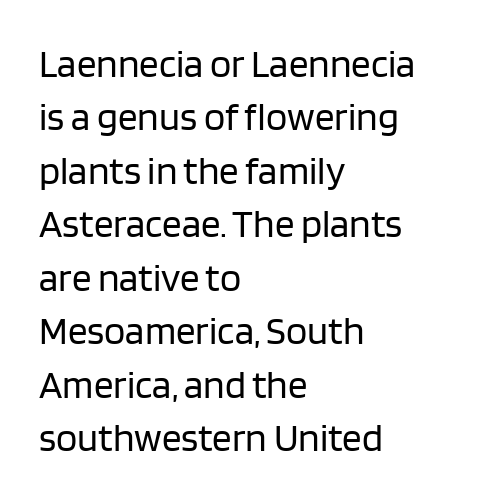
The image shows 39 px regular-weight sans-serif type, upright; set left-aligned, normal line spacing (1.37x), normal letter spacing, not underlined; low stroke contrast and a large x-height.
